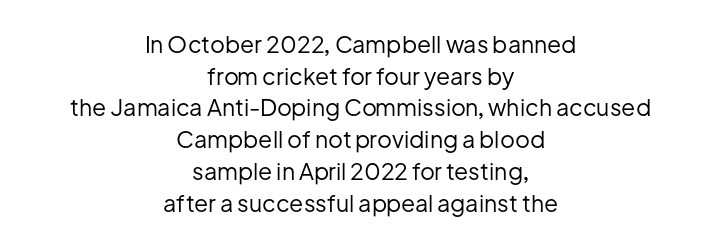
Q: Is the text bold? A: No.
Q: Is the text italic (slanted)? A: No, it is upright.
Q: Is the text underlined? A: No.
Q: How is the paragraph aligned? A: Centered.
Q: Is the spacing between letters normal or unusually wide? A: Normal.
Q: Is the spacing between lines tight, normal or loose? A: Normal.
